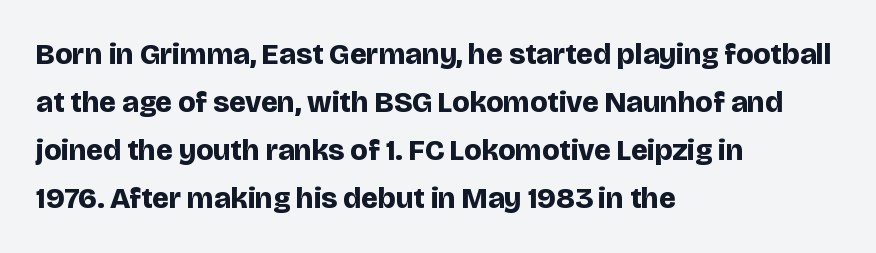
Left-aligned paragraph, ragged on the right. Vertical strokes here are truly vertical. Each glyph is drawn with heavy, bold strokes. Between one letter and the next there's only the usual sliver of space.
